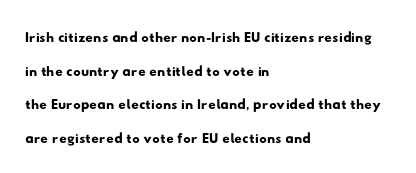
Q: Is the text underlined? A: No.
Q: How is the paragraph aligned? A: Left-aligned.
Q: Is the spacing between letters normal or unusually wide? A: Normal.
Q: Is the spacing between lines tight, normal or loose? A: Normal.
